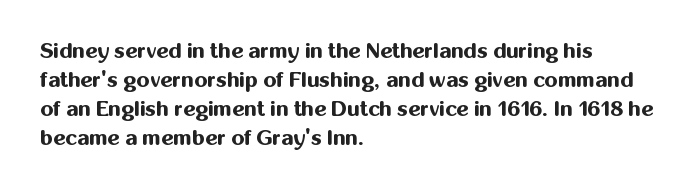
{"italic": "no", "bold": "yes", "underline": "no", "align": "left", "line_spacing": "normal", "line_spacing_ratio": 1.38, "letter_spacing": "normal", "letter_spacing_em": 0.0, "glyph_px": 21}
